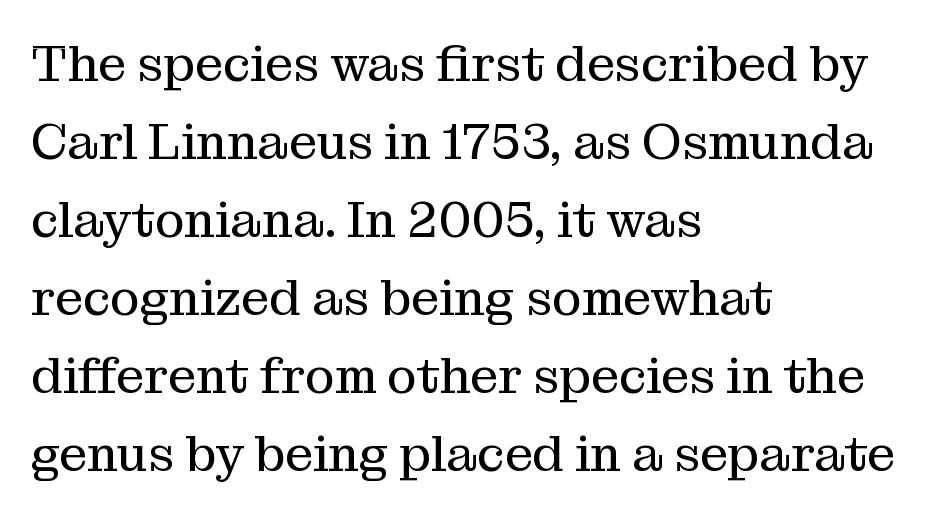
A typesetter would mark this as roman, not italic. Standard letterfit; no display-style spreading of the glyphs. No word sits above an underline. A light-to-regular cut is what we see here. Line spacing here is normal.
